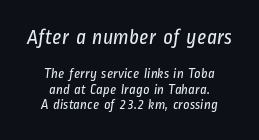
The whitespace from short lines is split evenly between both sides. The weight tops out at a normal text grade. Rows of type sit shoulder to shoulder in the vertical direction. Tracking here is standard; glyphs follow each other at the usual distance. Descenders hang freely into open space.
